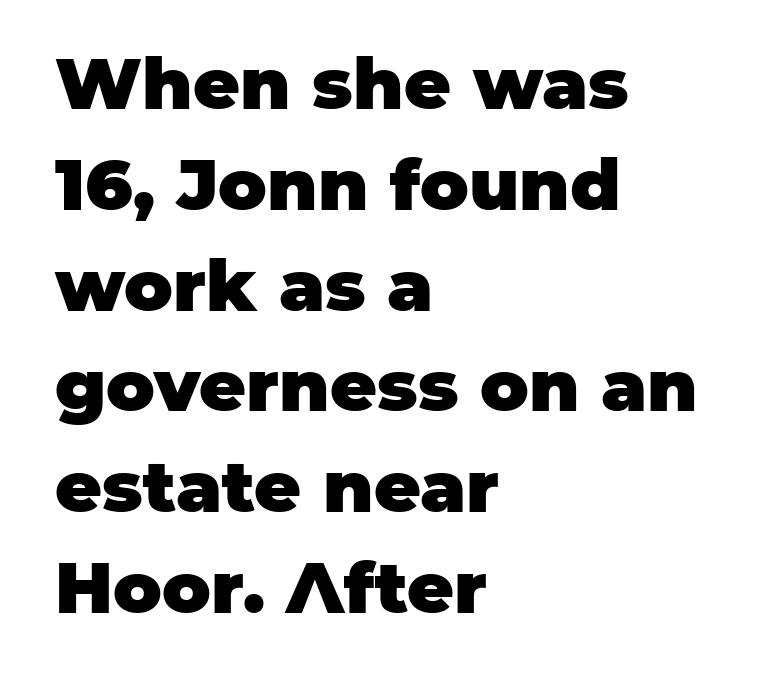
The image shows 72 px heavy sans-serif type, upright; set left-aligned, normal line spacing (1.4x), normal letter spacing, not underlined; low stroke contrast and a large x-height.
